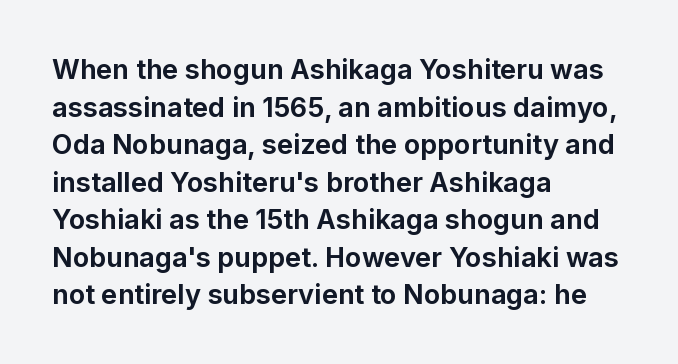
Q: Is the text bold? A: Yes.
Q: Is the text italic (slanted)? A: No, it is upright.
Q: Is the text underlined? A: No.
Q: How is the paragraph aligned? A: Left-aligned.
Q: Is the spacing between letters normal or unusually wide? A: Normal.
Q: Is the spacing between lines tight, normal or loose? A: Normal.
